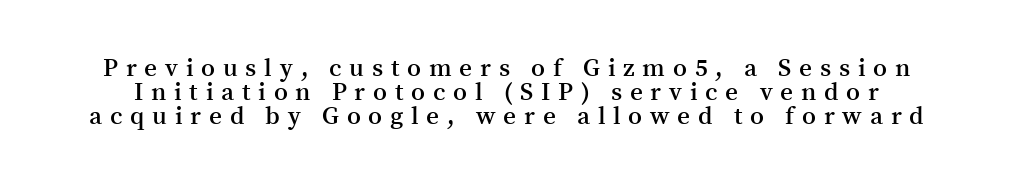
The image shows 25 px text type, upright; set tight line spacing (0.96x), unusually wide letter spacing (+0.31 em), not underlined.
